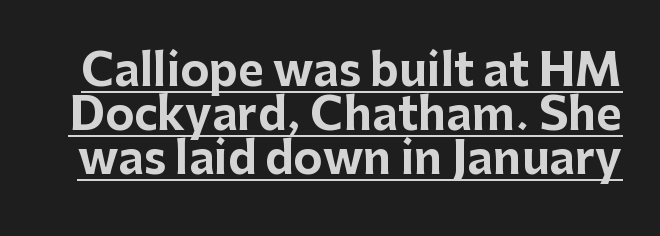
Q: Is the text bold? A: Yes.
Q: Is the text italic (slanted)? A: No, it is upright.
Q: Is the typeface a serif or a sans-serif typeface? A: Sans-serif.
Q: Is the text underlined? A: Yes.
Q: Is the spacing between letters normal or unusually wide? A: Normal.
Q: Is the spacing between lines tight, normal or loose? A: Tight.
Q: Width (condensed, normal, or wide)? A: Normal.
Q: Stroke contrast? A: Low.
Q: x-height? A: Medium.
Q: Monospaced? A: No.
